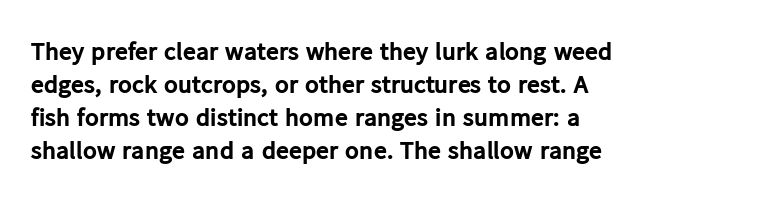
The leading is moderate, giving the passage an even texture. A dark, heavy texture on the line: the type is bold. Descenders hang freely into open space. Letter spacing: default. Notice how the passage keeps a crisp vertical edge on the left only. This is roman type, the default non-slanted kind.
